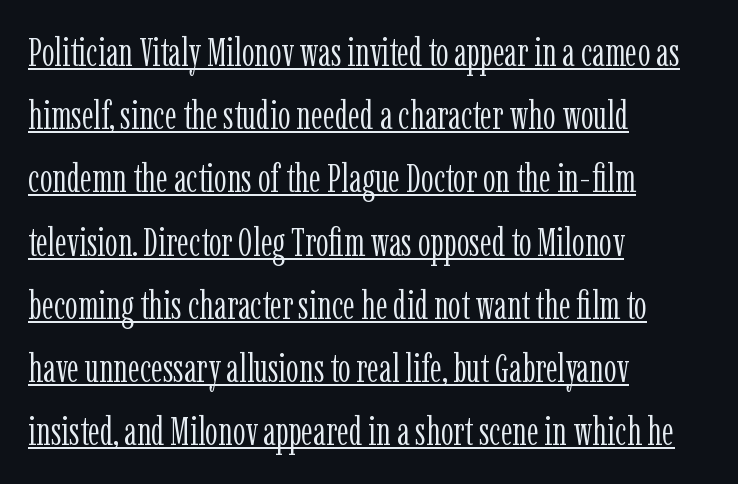
Q: Is the text bold? A: No.
Q: Is the text italic (slanted)? A: No, it is upright.
Q: Is the typeface a serif or a sans-serif typeface? A: Serif.
Q: Is the text underlined? A: Yes.
Q: How is the paragraph aligned? A: Left-aligned.
Q: Is the spacing between letters normal or unusually wide? A: Normal.
Q: Is the spacing between lines tight, normal or loose? A: Normal.
Q: Width (condensed, normal, or wide)? A: Condensed.
Q: Stroke contrast? A: Low.
Q: x-height? A: Medium.
Q: Monospaced? A: No.
